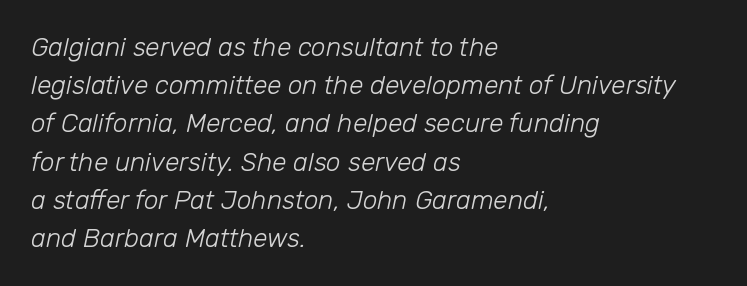
Q: Is the text bold? A: No.
Q: Is the text italic (slanted)? A: Yes, it leans right by about 12 degrees.
Q: Is the text underlined? A: No.
Q: How is the paragraph aligned? A: Left-aligned.
Q: Is the spacing between letters normal or unusually wide? A: Normal.
Q: Is the spacing between lines tight, normal or loose? A: Normal.
